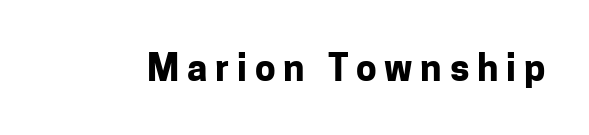
The image shows 37 px bold sans-serif type, upright; set unusually wide letter spacing (+0.21 em), not underlined; low stroke contrast and a medium x-height.
